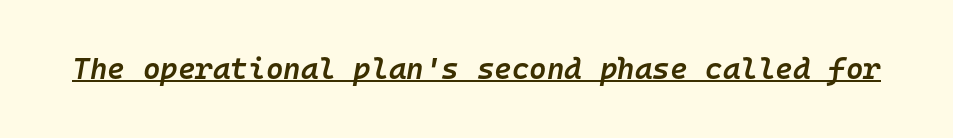
This is the in-between weight designers call semibold or demi. An italicized treatment has been applied to the whole sample. Underlining? Definitely there. Here the designer chose a console-style face with uniform glyph widths.
